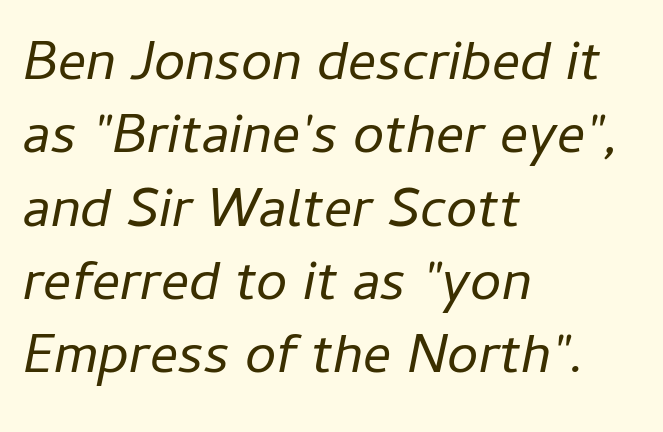
The image shows 56 px regular-weight type, italic (leaning right); set left-aligned, normal line spacing (1.31x), normal letter spacing, not underlined; low stroke contrast and a medium x-height.
